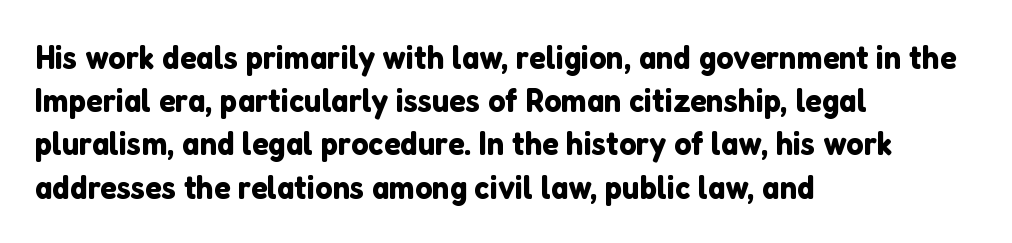
Leading: standard. A typesetter would call this proportional, since set widths differ per character. Just letters on the line, the space beneath them empty. In terms of letterspacing, this is plain default setting. Style check: upright. Are there feet on the stems? There aren't — it's a sans.
